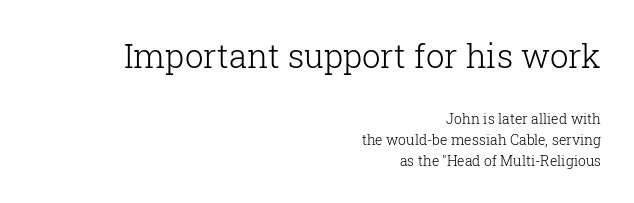
Q: Is the text bold? A: No.
Q: Is the text italic (slanted)? A: No, it is upright.
Q: Is the typeface a serif or a sans-serif typeface? A: Serif.
Q: Is the text underlined? A: No.
Q: How is the paragraph aligned? A: Right-aligned.
Q: Is the spacing between letters normal or unusually wide? A: Normal.
Q: Is the spacing between lines tight, normal or loose? A: Normal.
Q: Which block of text is set in a larger size, the first (top) or the second (bottom)? A: The first (top) one.
Q: Width (condensed, normal, or wide)? A: Normal.
Q: Stroke contrast? A: Low.
Q: x-height? A: Medium.
Q: Monospaced? A: No.
